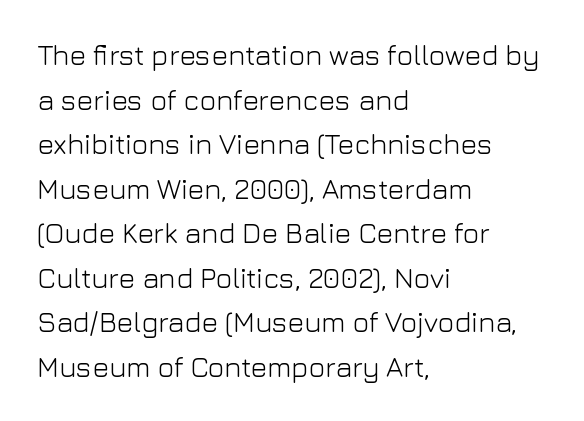
The image shows 28 px light sans-serif type, upright; set left-aligned, normal line spacing (1.59x), normal letter spacing, not underlined; low stroke contrast and a medium x-height.
